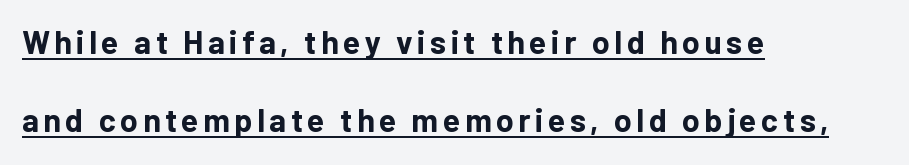
{"serif": "no", "italic": "no", "bold": "yes", "weight": "bold", "width": "normal", "stroke_contrast": "low", "x_height": "medium", "monospaced": "no", "underline": "yes", "align": "left", "line_spacing": "loose", "line_spacing_ratio": 2.44, "glyph_px": 32}
